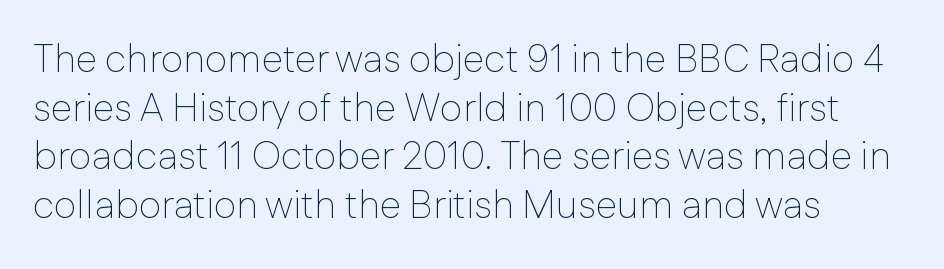
The image shows 39 px thin sans-serif type, upright; set left-aligned, normal line spacing (1.25x), normal letter spacing, not underlined; low stroke contrast and a medium x-height.
